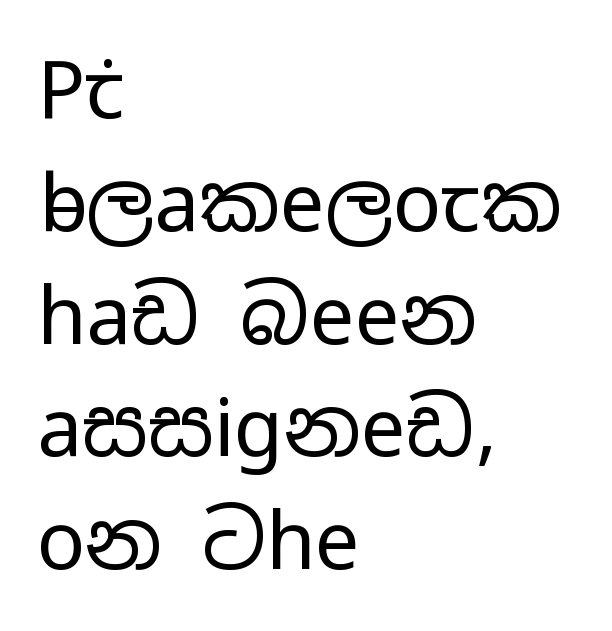
No italicization has been applied; the sample stays upright. Vertical spacing — default. Stroke thickness stays within the range of a standard reading face or lighter. Characters follow at the spacing the type designer built in.
